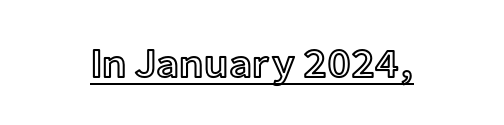
Line starts and ends both wander, symmetrically. Character widths vary here, with narrow letters taking less room than wide ones. The lettering is marked with a stroke running underneath it. The tracking reads as untouched default to a designer's eye. Is there any slant? The stems are plumb.
